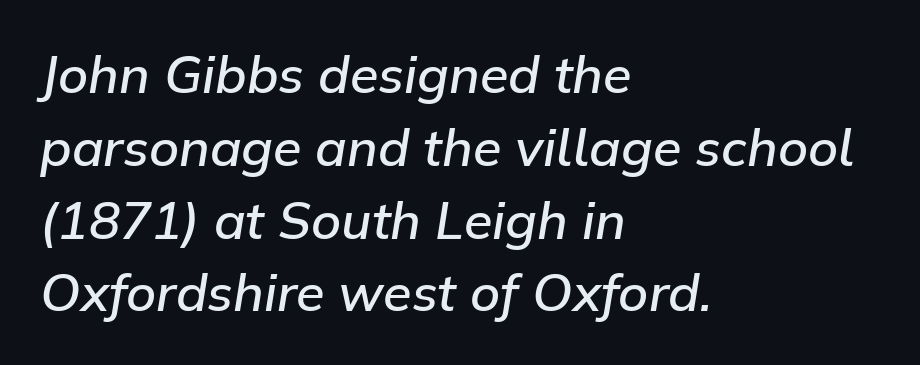
Q: Is the text bold? A: Semi-bold.
Q: Is the text italic (slanted)? A: Yes, it leans right by about 9 degrees.
Q: Is the text underlined? A: No.
Q: How is the paragraph aligned? A: Left-aligned.
Q: Is the spacing between letters normal or unusually wide? A: Normal.
Q: Is the spacing between lines tight, normal or loose? A: Normal.
Q: Width (condensed, normal, or wide)? A: Normal.
Q: Stroke contrast? A: Low.
Q: x-height? A: Medium.
Q: Monospaced? A: No.
